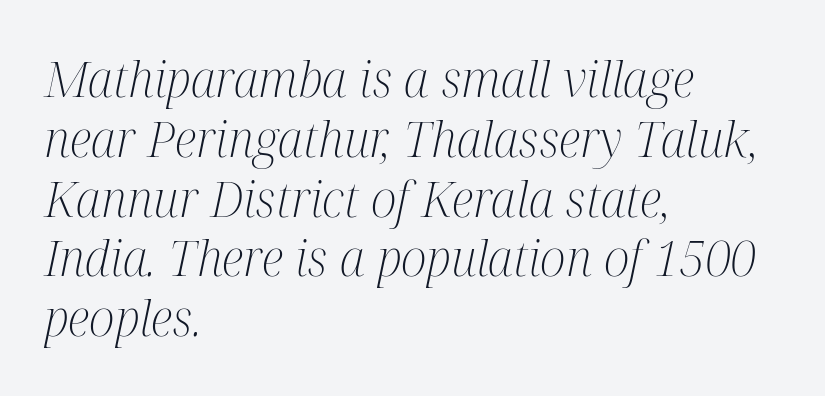
The face used here is rendered with its standard letterfit. Horizontal alignment here is leftward, the default for most running prose. This sample uses an oblique cut, with every glyph tilted off the vertical. Anything drawn beneath the words? Only blank space. No heavy texture on the line: the type isn't bold. These lines are composed in type with serifs.
